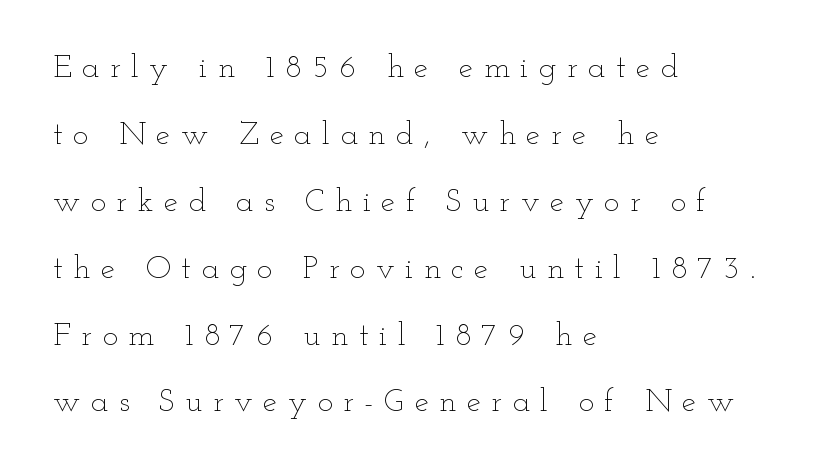
Q: Is the text bold? A: No.
Q: Is the text italic (slanted)? A: No, it is upright.
Q: Is the text underlined? A: No.
Q: How is the paragraph aligned? A: Left-aligned.
Q: Is the spacing between letters normal or unusually wide? A: Unusually wide.
Q: Is the spacing between lines tight, normal or loose? A: Loose.
Q: Width (condensed, normal, or wide)? A: Wide.
Q: Stroke contrast? A: Low.
Q: x-height? A: Small.
Q: Monospaced? A: No.
